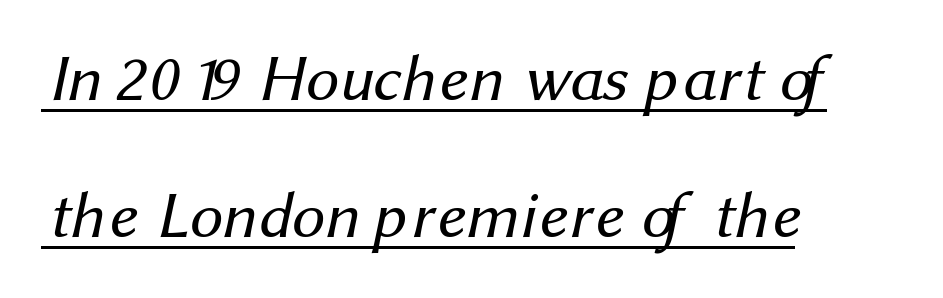
The image shows 66 px regular-weight sans-serif type; set left-aligned, loose line spacing (2.08x), normal letter spacing, underlined; medium stroke contrast and a medium x-height.
